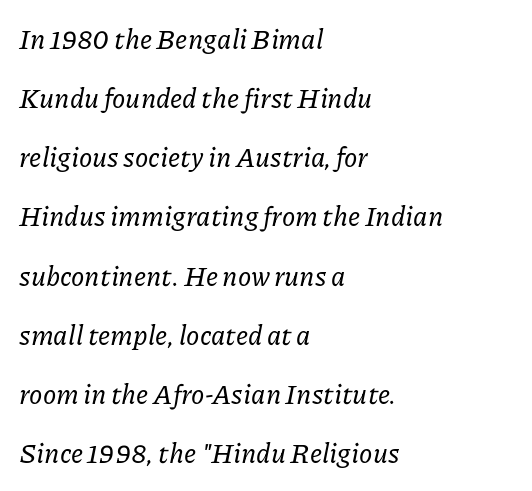
Q: Is the text italic (slanted)? A: Yes, it leans right by about 11 degrees.
Q: Is the text underlined? A: No.
Q: How is the paragraph aligned? A: Left-aligned.
Q: Is the spacing between letters normal or unusually wide? A: Normal.
Q: Is the spacing between lines tight, normal or loose? A: Loose.
